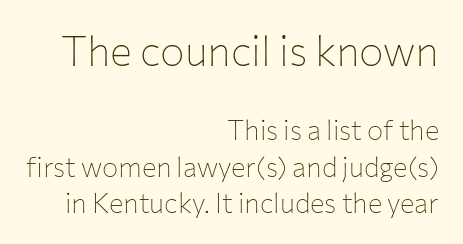
Q: Is the text bold? A: No.
Q: Is the text italic (slanted)? A: No, it is upright.
Q: Is the typeface a serif or a sans-serif typeface? A: Sans-serif.
Q: Is the text underlined? A: No.
Q: How is the paragraph aligned? A: Right-aligned.
Q: Is the spacing between letters normal or unusually wide? A: Normal.
Q: Is the spacing between lines tight, normal or loose? A: Normal.
Q: Which block of text is set in a larger size, the first (top) or the second (bottom)? A: The first (top) one.
Q: Width (condensed, normal, or wide)? A: Normal.
Q: Stroke contrast? A: Low.
Q: x-height? A: Medium.
Q: Monospaced? A: No.
